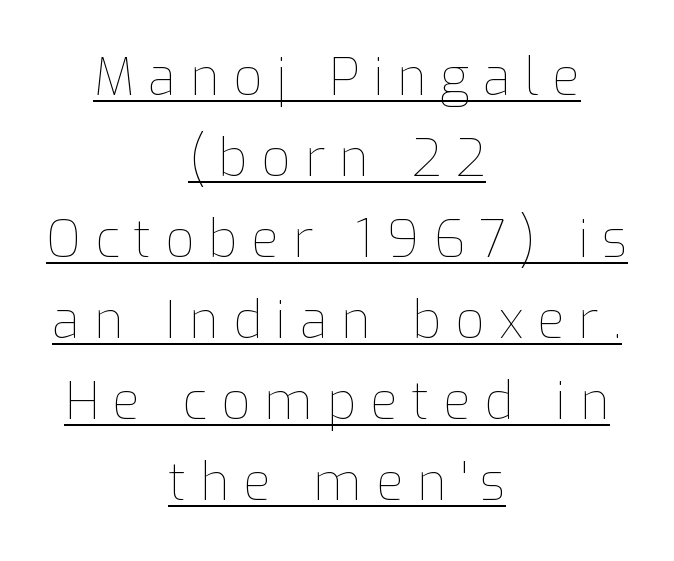
The image shows 51 px thin type, upright; set centered, normal line spacing (1.59x), unusually wide letter spacing (+0.27 em), underlined; low stroke contrast and a medium x-height.
